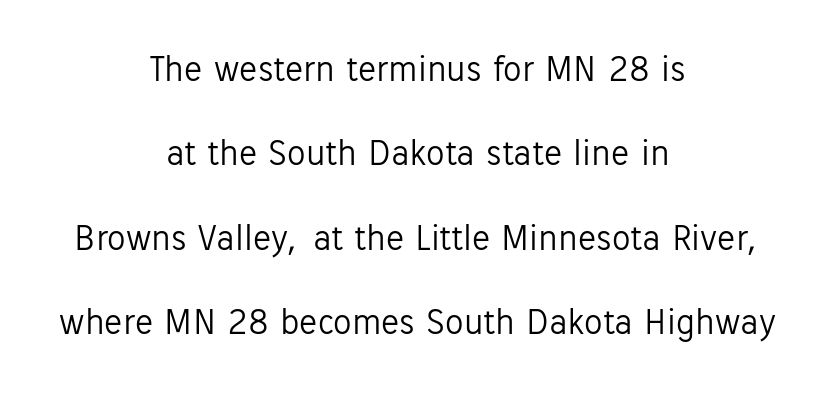
{"serif": "no", "italic": "no", "bold": "no", "weight": "light", "width": "normal", "stroke_contrast": "low", "x_height": "medium", "monospaced": "no", "underline": "no", "align": "center", "line_spacing": "loose", "line_spacing_ratio": 2.28, "letter_spacing": "normal", "letter_spacing_em": 0.0, "glyph_px": 37}
